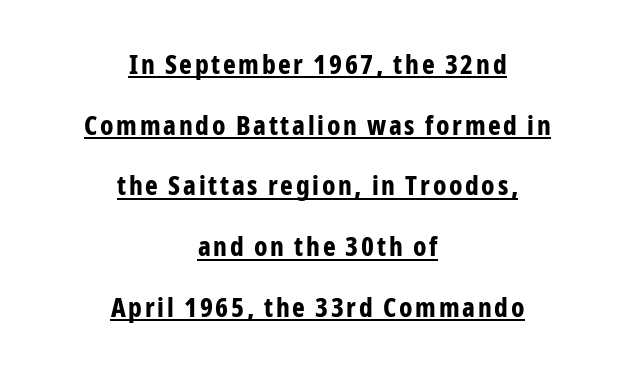
Q: Is the text bold? A: Yes.
Q: Is the text italic (slanted)? A: No, it is upright.
Q: Is the text underlined? A: Yes.
Q: How is the paragraph aligned? A: Centered.
Q: Is the spacing between lines tight, normal or loose? A: Loose.
